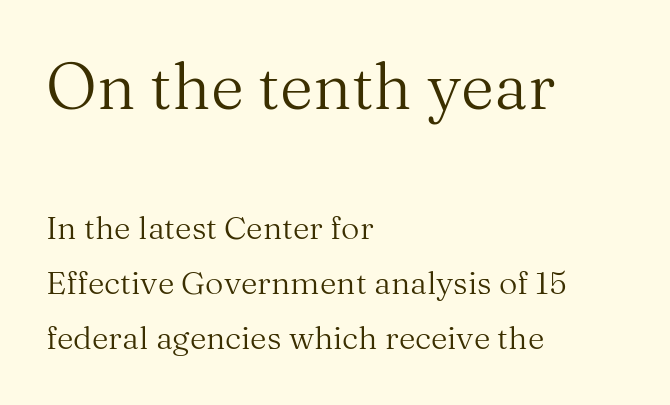
Q: Is the text bold? A: No.
Q: Is the text italic (slanted)? A: No, it is upright.
Q: Is the typeface a serif or a sans-serif typeface? A: Serif.
Q: Is the text underlined? A: No.
Q: How is the paragraph aligned? A: Left-aligned.
Q: Is the spacing between letters normal or unusually wide? A: Normal.
Q: Which block of text is set in a larger size, the first (top) or the second (bottom)? A: The first (top) one.
Q: Width (condensed, normal, or wide)? A: Normal.
Q: Stroke contrast? A: Medium.
Q: x-height? A: Medium.
Q: Monospaced? A: No.
